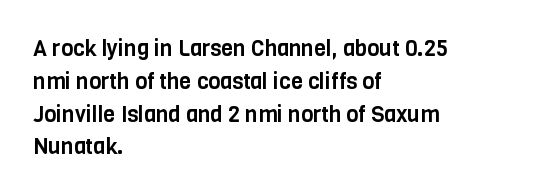
The specimen omits any rule beneath the text block's lines. Is the letter spacing exaggerated? No — it looks like the ordinary default. The typography opts for an upright posture over an oblique one. The rag falls on the right side of this text block. Baseline-to-baseline distance is the conventional proportion of letter height.
